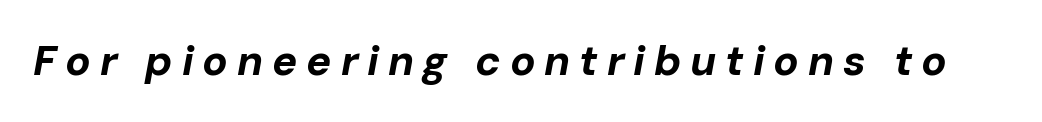
Q: Is the text bold? A: Yes.
Q: Is the text italic (slanted)? A: Yes, it leans right by about 10 degrees.
Q: Is the text underlined? A: No.
Q: Is the spacing between letters normal or unusually wide? A: Unusually wide.
Q: Width (condensed, normal, or wide)? A: Normal.
Q: Stroke contrast? A: Low.
Q: x-height? A: Medium.
Q: Monospaced? A: No.
